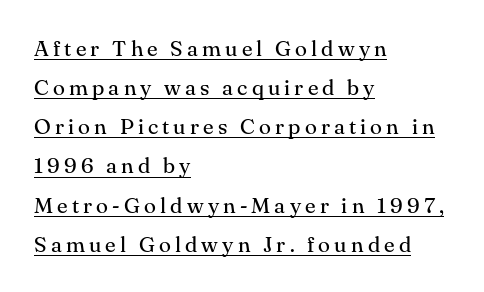
Q: Is the text bold? A: No.
Q: Is the text italic (slanted)? A: No, it is upright.
Q: Is the text underlined? A: Yes.
Q: How is the paragraph aligned? A: Left-aligned.
